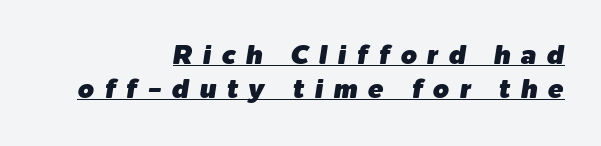
The image shows 26 px text type, italic (leaning right); set right-aligned, normal line spacing (1.29x), unusually wide letter spacing (+0.39 em), underlined.
